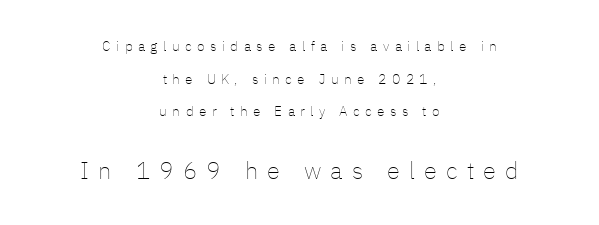
Vertical stems look standard width or narrower in stroke. Ordinary non-slanted type is in use. The type is letterspaced generously, with wide tracking. The foot of each line stays bare and open. Typesetter's note — lower block bumped up in size, upper block left smaller. Notice how the passage keeps no hard edge, just a central spine.
